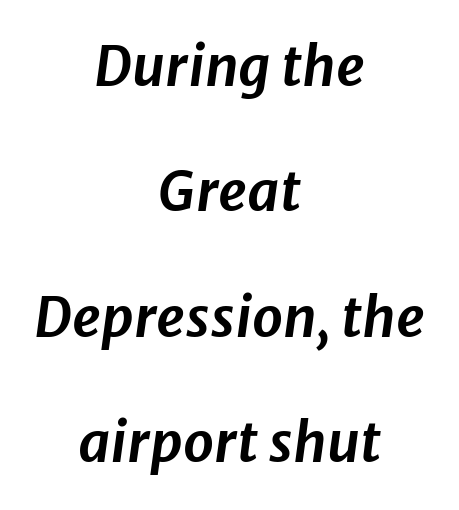
The image shows 55 px text type, italic (leaning right); set centered, loose line spacing (2.28x), normal letter spacing, not underlined; low stroke contrast and a medium x-height.
